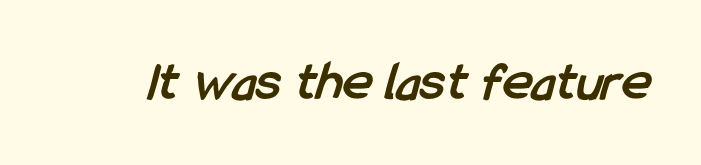
{"serif": "no", "bold": "yes", "weight": "semibold", "width": "condensed", "stroke_contrast": "low", "x_height": "medium", "monospaced": "no", "underline": "no", "letter_spacing": "normal", "letter_spacing_em": 0.0, "glyph_px": 56}
